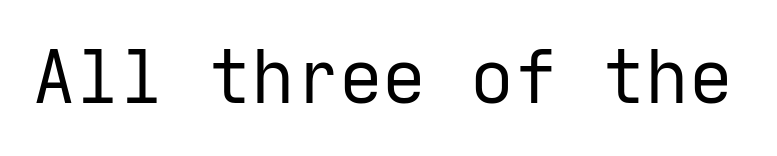
Q: Is the text bold? A: No.
Q: Is the text italic (slanted)? A: No, it is upright.
Q: Is the typeface a serif or a sans-serif typeface? A: Sans-serif.
Q: Is the text underlined? A: No.
Q: Is the spacing between letters normal or unusually wide? A: Normal.
Q: Width (condensed, normal, or wide)? A: Normal.
Q: Stroke contrast? A: Low.
Q: x-height? A: Medium.
